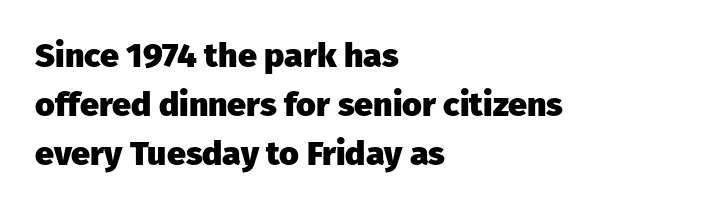
Q: Is the text bold? A: Yes.
Q: Is the text italic (slanted)? A: No, it is upright.
Q: Is the typeface a serif or a sans-serif typeface? A: Sans-serif.
Q: Is the text underlined? A: No.
Q: How is the paragraph aligned? A: Left-aligned.
Q: Is the spacing between letters normal or unusually wide? A: Normal.
Q: Is the spacing between lines tight, normal or loose? A: Normal.
Q: Width (condensed, normal, or wide)? A: Normal.
Q: Stroke contrast? A: Low.
Q: x-height? A: Medium.
Q: Monospaced? A: No.
